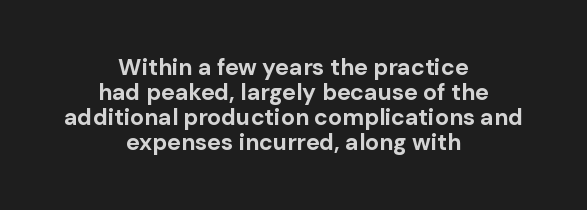
Q: Is the text bold? A: Yes.
Q: Is the text italic (slanted)? A: No, it is upright.
Q: Is the text underlined? A: No.
Q: How is the paragraph aligned? A: Centered.
Q: Is the spacing between letters normal or unusually wide? A: Normal.
Q: Is the spacing between lines tight, normal or loose? A: Tight.
